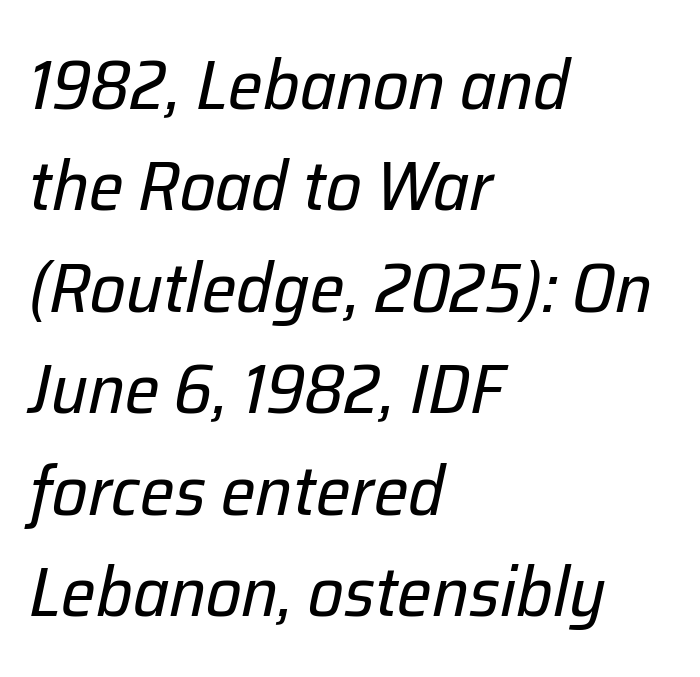
Q: Is the text bold? A: No.
Q: Is the text italic (slanted)? A: Yes, it leans right by about 12 degrees.
Q: Is the text underlined? A: No.
Q: How is the paragraph aligned? A: Left-aligned.
Q: Is the spacing between letters normal or unusually wide? A: Normal.
Q: Is the spacing between lines tight, normal or loose? A: Normal.
Q: Width (condensed, normal, or wide)? A: Normal.
Q: Stroke contrast? A: Low.
Q: x-height? A: Medium.
Q: Monospaced? A: No.
